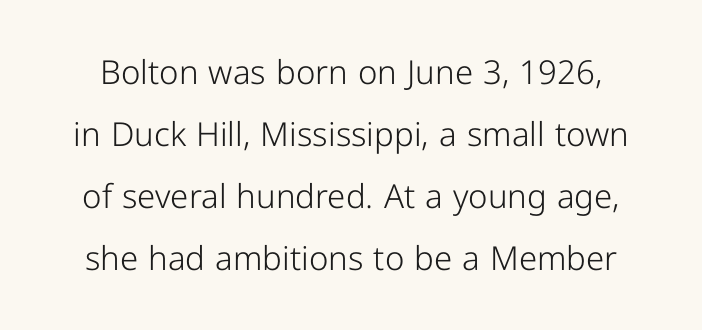
The image shows 33 px light sans-serif type, upright; set line spacing 1.88x, normal letter spacing, not underlined; low stroke contrast and a medium x-height.
